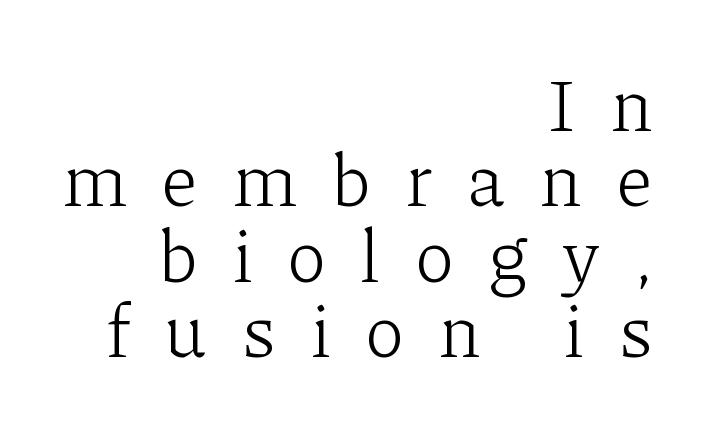
Q: Is the text bold? A: No.
Q: Is the text italic (slanted)? A: No, it is upright.
Q: Is the typeface a serif or a sans-serif typeface? A: Serif.
Q: Is the text underlined? A: No.
Q: How is the paragraph aligned? A: Right-aligned.
Q: Is the spacing between letters normal or unusually wide? A: Unusually wide.
Q: Is the spacing between lines tight, normal or loose? A: Tight.
Q: Width (condensed, normal, or wide)? A: Normal.
Q: Stroke contrast? A: Low.
Q: x-height? A: Medium.
Q: Monospaced? A: No.
